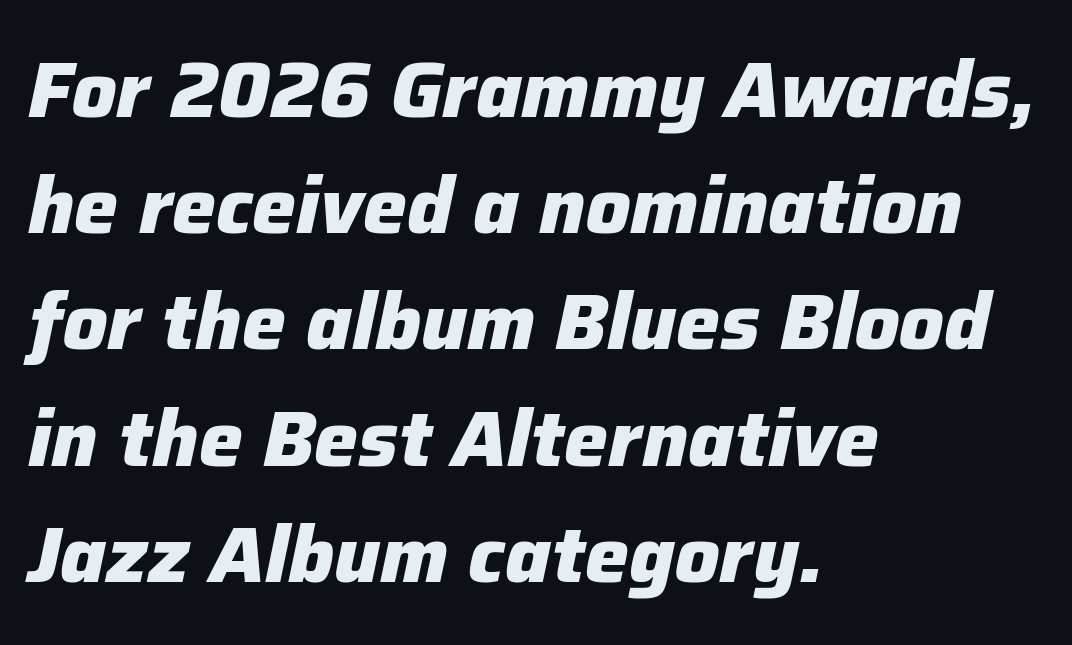
You can tell it's italic because the verticals aren't actually vertical. Here the glyphs are tracked normally, forming tight word shapes. Each new line begins a customary step beneath the previous one. How heavy is the stroke? Heavy — this is a bold. Is the block centered? No — it sits flush against the left margin. The foot of each line stays bare and open.
